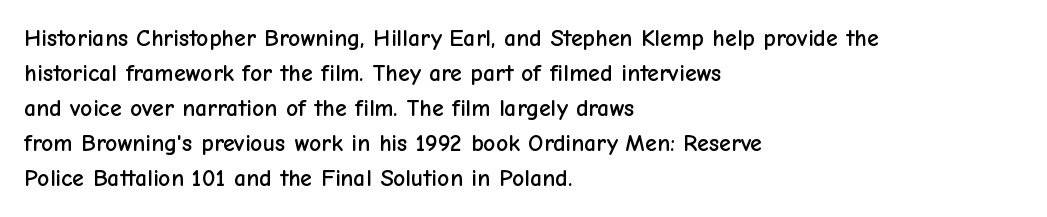
Q: Is the text italic (slanted)? A: No, it is upright.
Q: Is the text underlined? A: No.
Q: How is the paragraph aligned? A: Left-aligned.
Q: Is the spacing between letters normal or unusually wide? A: Normal.
Q: Is the spacing between lines tight, normal or loose? A: Normal.
